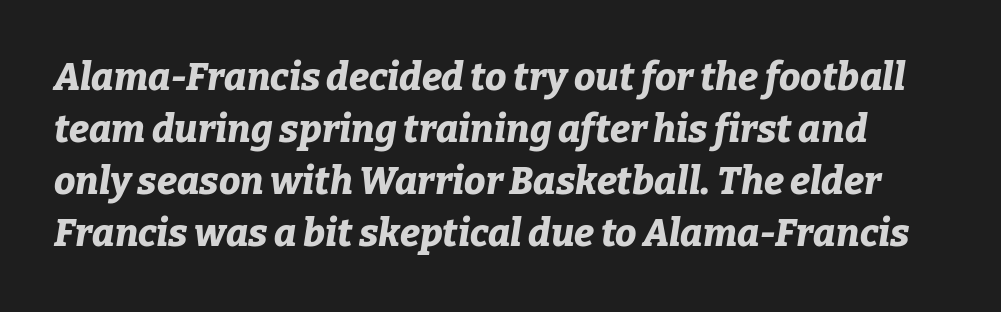
The strip under each line holds only bare page. Does the weight exceed regular? Yes, all the way to bold. Compared with ordinary roman type, these characters are visibly tilted. Regarding leading, the lines here are spaced in the standard way. This sample has the flowing, uneven cadence of proportional lettering.
